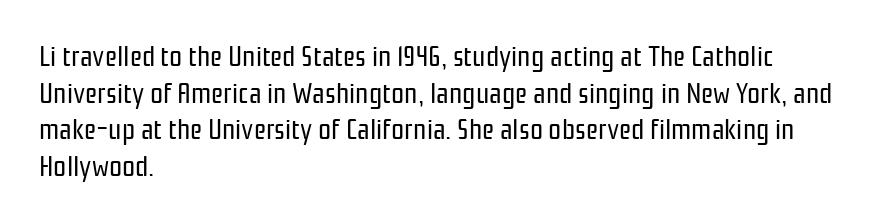
Each letter's strokes conclude bluntly, with no projecting serifs. Heaviness? Minimal to ordinary, like unemphasized prose. Spacing verdict: proportional, widths tailored to each character. Each line starts at the same left margin while the right side varies.
